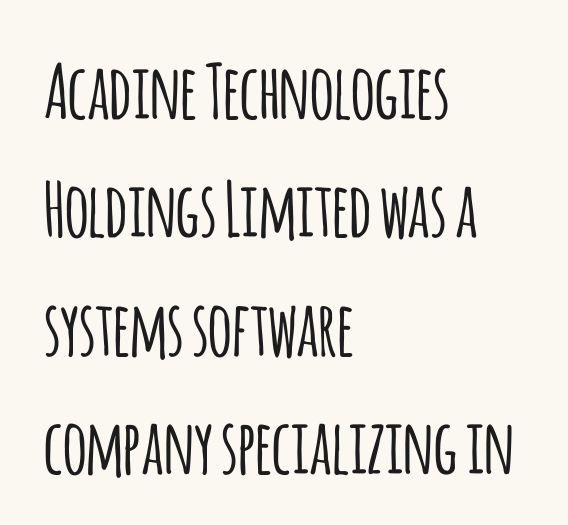
{"serif": "no", "italic": "no", "width": "condensed", "stroke_contrast": "low", "x_height": "large", "monospaced": "no", "underline": "no", "align": "left", "line_spacing": "normal", "line_spacing_ratio": 1.58, "letter_spacing": "normal", "letter_spacing_em": 0.0, "glyph_px": 75}
